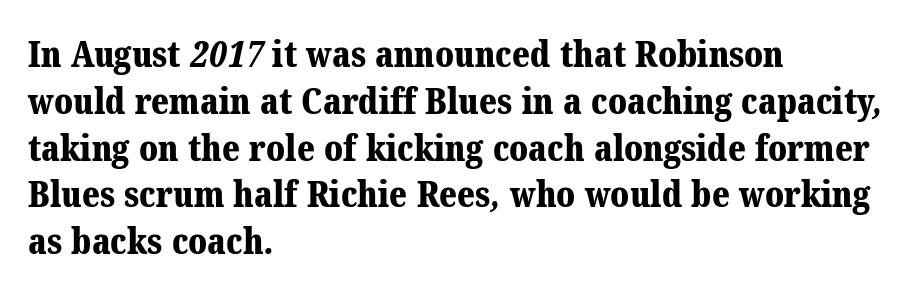
Q: Is the text bold? A: Yes.
Q: Is the typeface a serif or a sans-serif typeface? A: Serif.
Q: Is the text underlined? A: No.
Q: How is the paragraph aligned? A: Left-aligned.
Q: Is the spacing between letters normal or unusually wide? A: Normal.
Q: Is the spacing between lines tight, normal or loose? A: Normal.
Q: Width (condensed, normal, or wide)? A: Normal.
Q: Stroke contrast? A: Medium.
Q: x-height? A: Medium.
Q: Monospaced? A: No.
